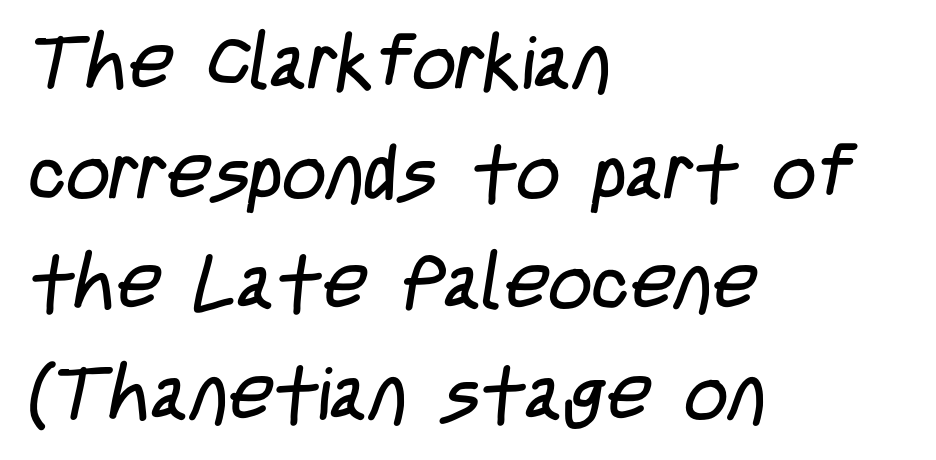
Just letters on the line, the space beneath them empty. Grotesque or geometric, the face here clearly has no serifs. Varying glyph widths throughout — classic text-font behaviour. Observe the ordinary spacing: letters are neighbours, not strangers. The rows are spaced the way most documents space them. One-word summary of the alignment: left.
